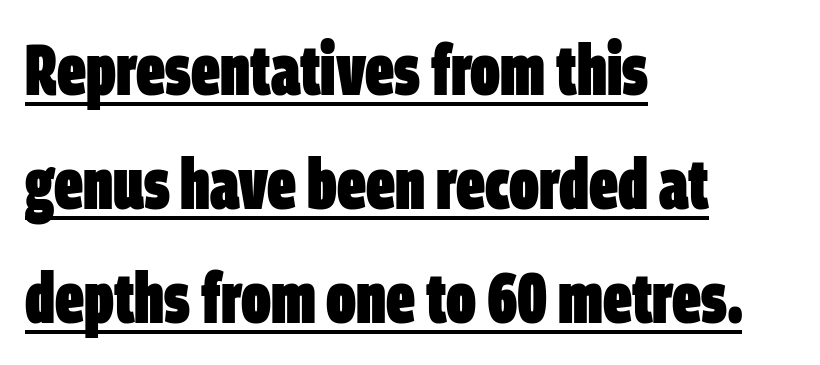
{"serif": "no", "bold": "yes", "weight": "heavy", "width": "condensed", "stroke_contrast": "low", "x_height": "large", "monospaced": "no", "underline": "yes", "align": "left", "line_spacing": "normal", "line_spacing_ratio": 1.58, "letter_spacing": "normal", "letter_spacing_em": 0.0, "glyph_px": 72}
